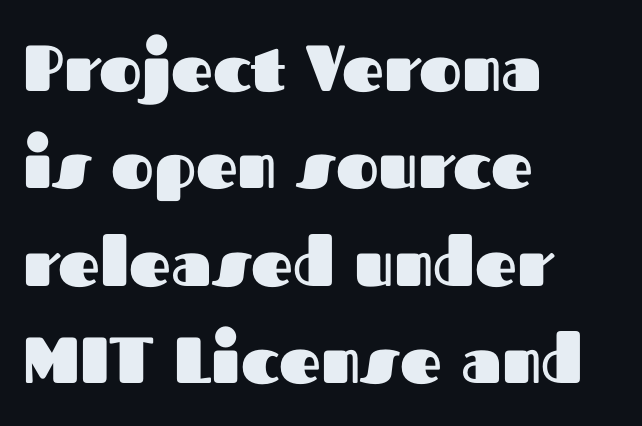
Caption: multi-line text, flush left, ragged right. Honestly, there is no underline to notice here at all. Looks like regular typesetting: each glyph gets only the width it needs. Characters follow at the spacing the type designer built in. This rendering employs a face without finishing strokes, i.e., a sans-serif. The typesetting leans heavy: a genuine bold.
